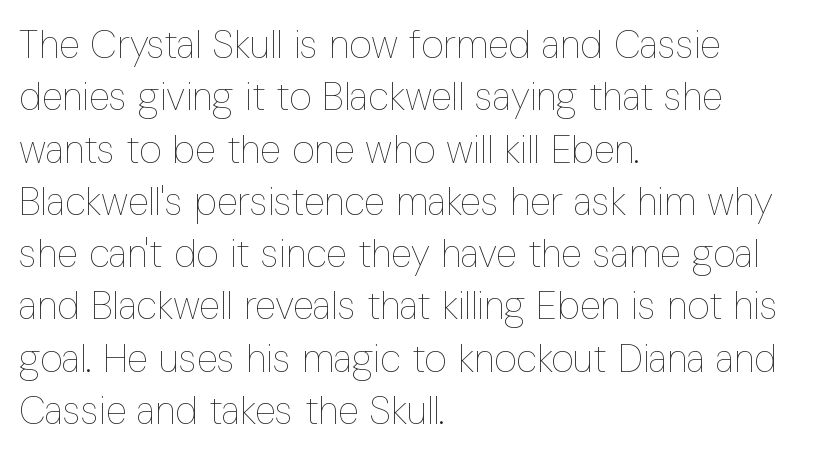
Q: Is the text bold? A: No.
Q: Is the text italic (slanted)? A: No, it is upright.
Q: Is the text underlined? A: No.
Q: How is the paragraph aligned? A: Left-aligned.
Q: Is the spacing between letters normal or unusually wide? A: Normal.
Q: Is the spacing between lines tight, normal or loose? A: Normal.
Q: Width (condensed, normal, or wide)? A: Condensed.
Q: Stroke contrast? A: Low.
Q: x-height? A: Medium.
Q: Monospaced? A: No.
